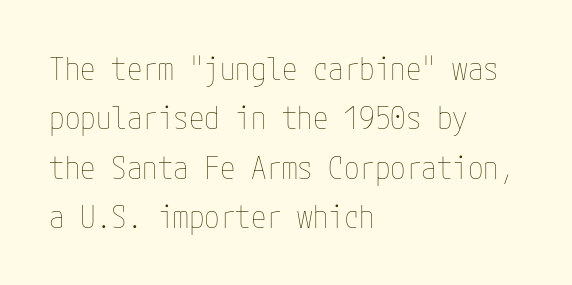
Q: Is the text bold? A: No.
Q: Is the text italic (slanted)? A: No, it is upright.
Q: Is the text underlined? A: No.
Q: How is the paragraph aligned? A: Left-aligned.
Q: Is the spacing between letters normal or unusually wide? A: Normal.
Q: Is the spacing between lines tight, normal or loose? A: Normal.
Q: Width (condensed, normal, or wide)? A: Condensed.
Q: Stroke contrast? A: Low.
Q: x-height? A: Medium.
